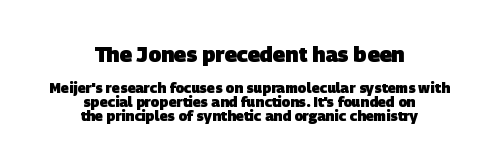
{"bold": "yes", "underline": "no", "align": "center", "line_spacing": "tight", "line_spacing_ratio": 1.0, "letter_spacing": "normal", "letter_spacing_em": 0.0, "larger_block": "first", "size_ratio": 1.5, "glyph_px": 21}
